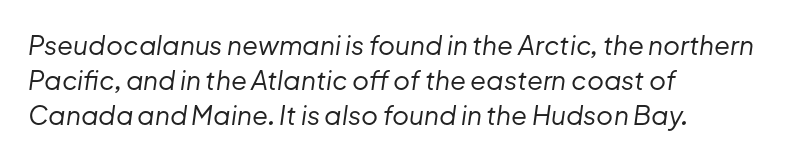
The image shows 26 px text type, italic (leaning right); set left-aligned, normal line spacing (1.34x), normal letter spacing, not underlined.
